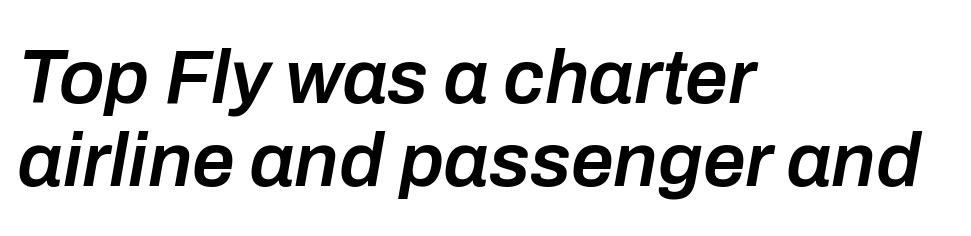
Q: Is the text bold? A: Semi-bold.
Q: Is the text italic (slanted)? A: Yes, it leans right by about 10 degrees.
Q: Is the text underlined? A: No.
Q: How is the paragraph aligned? A: Left-aligned.
Q: Is the spacing between letters normal or unusually wide? A: Normal.
Q: Is the spacing between lines tight, normal or loose? A: Tight.
Q: Width (condensed, normal, or wide)? A: Normal.
Q: Stroke contrast? A: Low.
Q: x-height? A: Medium.
Q: Monospaced? A: No.
